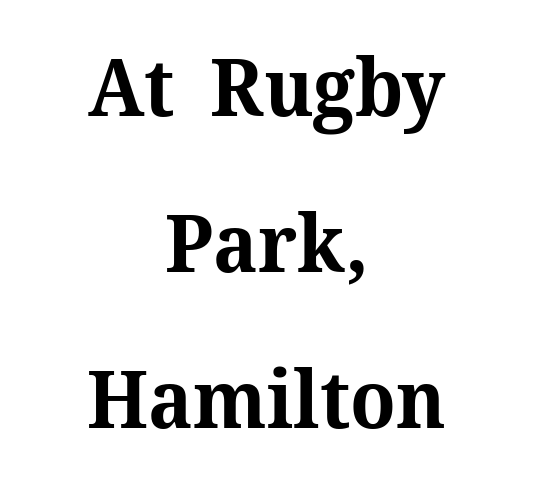
Q: Is the text bold? A: Yes.
Q: Is the text italic (slanted)? A: No, it is upright.
Q: Is the typeface a serif or a sans-serif typeface? A: Serif.
Q: Is the text underlined? A: No.
Q: How is the paragraph aligned? A: Centered.
Q: Is the spacing between letters normal or unusually wide? A: Normal.
Q: Is the spacing between lines tight, normal or loose? A: Loose.
Q: Width (condensed, normal, or wide)? A: Normal.
Q: Stroke contrast? A: Medium.
Q: x-height? A: Medium.
Q: Monospaced? A: No.
